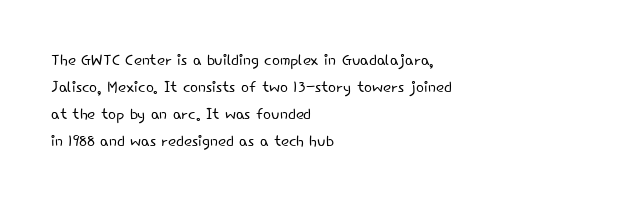
These lines keep a tight, regular rhythm from letter to letter. The rows are spaced the way most documents space them. Nothing heavy about these letters — not bold at all. A roman cut, with each character standing at attention. Check under the words: just untouched page. All the whitespace from short lines collects on the right.
